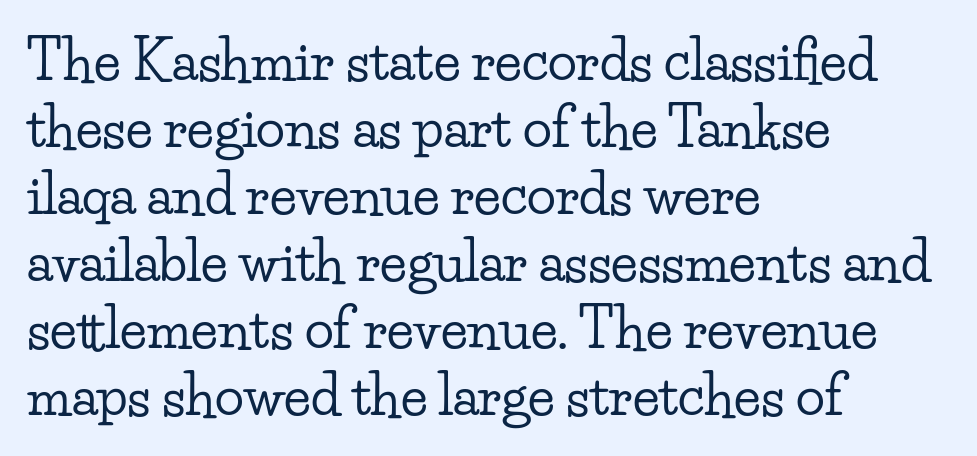
{"serif": "yes", "italic": "no", "width": "wide", "stroke_contrast": "low", "x_height": "small", "monospaced": "no", "underline": "no", "align": "left", "line_spacing_ratio": 1.24, "letter_spacing": "normal", "letter_spacing_em": 0.0, "glyph_px": 54}
